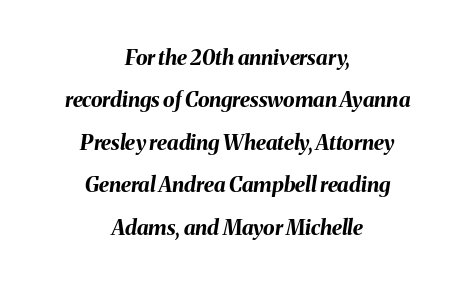
Q: Is the text bold? A: Yes.
Q: Is the text italic (slanted)? A: Yes, it leans right by about 8 degrees.
Q: Is the text underlined? A: No.
Q: How is the paragraph aligned? A: Centered.
Q: Is the spacing between letters normal or unusually wide? A: Normal.
Q: Is the spacing between lines tight, normal or loose? A: Loose.
